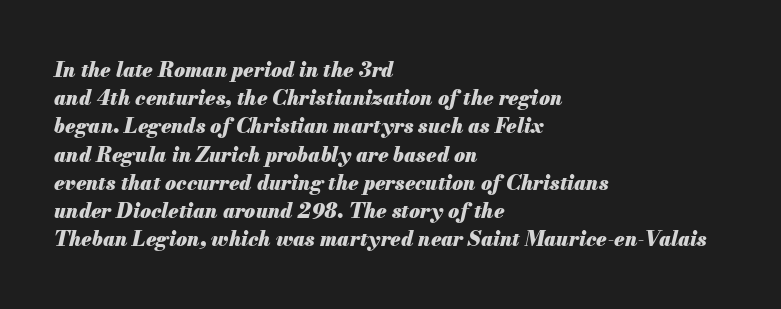
Q: Is the text bold? A: Yes.
Q: Is the text italic (slanted)? A: Yes, it leans right by about 13 degrees.
Q: Is the text underlined? A: No.
Q: How is the paragraph aligned? A: Left-aligned.
Q: Is the spacing between letters normal or unusually wide? A: Normal.
Q: Is the spacing between lines tight, normal or loose? A: Normal.
